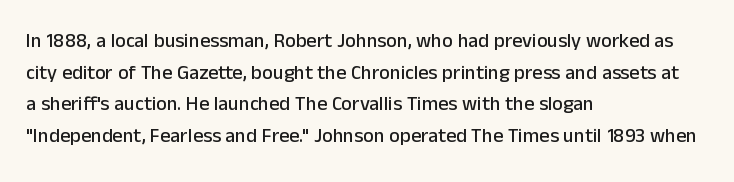
Q: Is the text italic (slanted)? A: No, it is upright.
Q: Is the text underlined? A: No.
Q: How is the paragraph aligned? A: Left-aligned.
Q: Is the spacing between letters normal or unusually wide? A: Normal.
Q: Is the spacing between lines tight, normal or loose? A: Normal.
